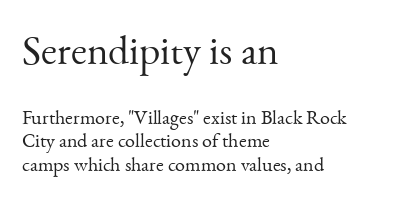
Left-aligned paragraph, ragged on the right. Large over small — that's the arrangement of the two blocks here. These lines keep a tight, regular rhythm from letter to letter. A typesetter would mark this as roman, not italic. Spacing verdict: proportional, widths tailored to each character.
